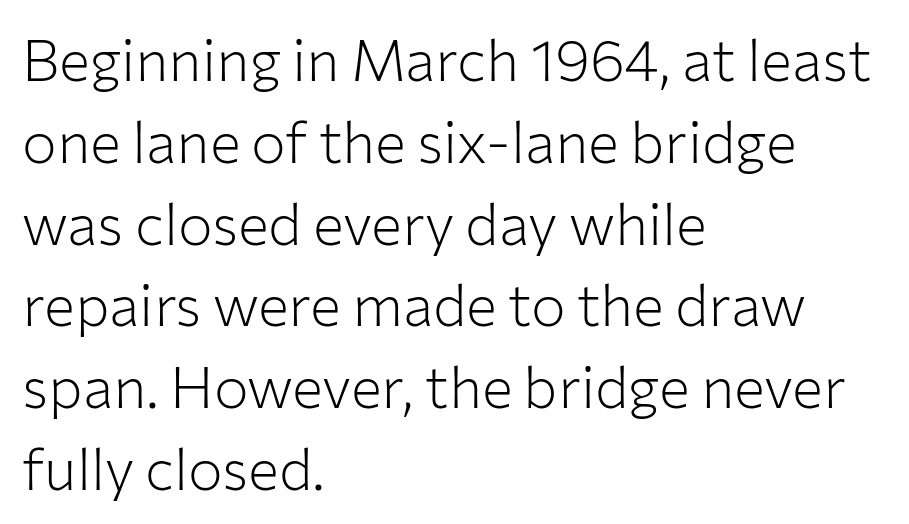
Has an underline been added? It has not. A typesetter would call this proportional, since set widths differ per character. Italic: no, the glyphs are upright roman. The passage shown stacks its lines at a standard gap.
